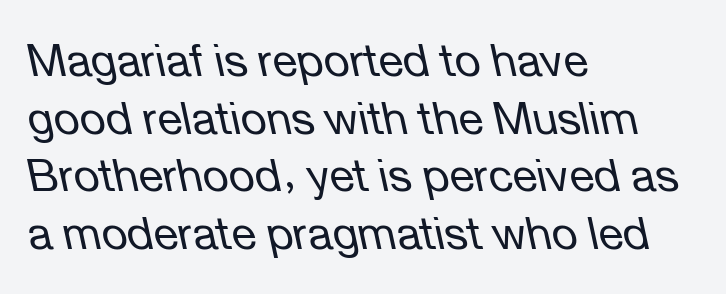
Bare-footed words on every line. The letters sit at their default tracking, neither squeezed nor spread. The characters are drawn with everyday or finer stroke widths. A typesetter would mark this as italic.
